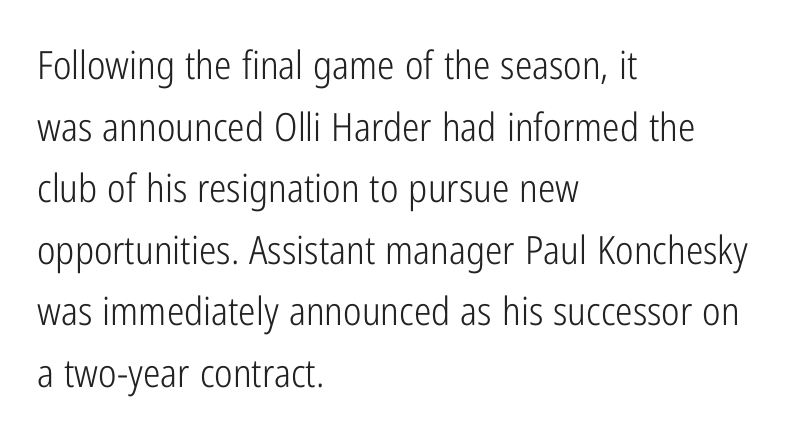
The image shows 39 px light, condensed sans-serif type, upright; set left-aligned, normal line spacing (1.58x), normal letter spacing, not underlined; low stroke contrast and a medium x-height.
